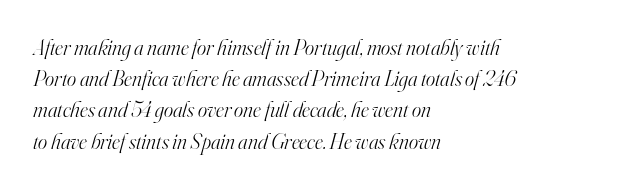
Q: Is the text bold? A: No.
Q: Is the text italic (slanted)? A: Yes, it leans right by about 16 degrees.
Q: Is the text underlined? A: No.
Q: How is the paragraph aligned? A: Left-aligned.
Q: Is the spacing between letters normal or unusually wide? A: Normal.
Q: Is the spacing between lines tight, normal or loose? A: Normal.
